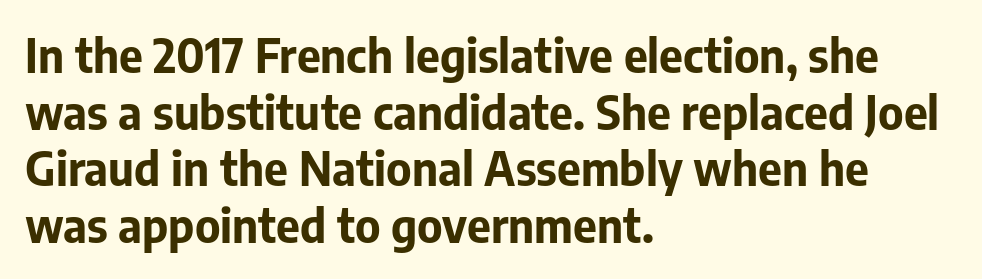
{"serif": "no", "italic": "no", "bold": "yes", "weight": "bold", "width": "normal", "stroke_contrast": "low", "x_height": "medium", "monospaced": "no", "underline": "no", "align": "left", "line_spacing_ratio": 1.23, "letter_spacing": "normal", "letter_spacing_em": 0.0, "glyph_px": 46}
